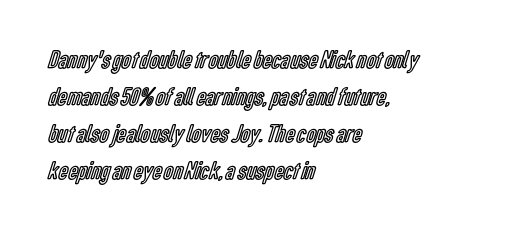
{"underline": "no", "align": "left", "line_spacing": "normal", "line_spacing_ratio": 1.42, "letter_spacing": "normal", "letter_spacing_em": 0.0, "glyph_px": 26}
